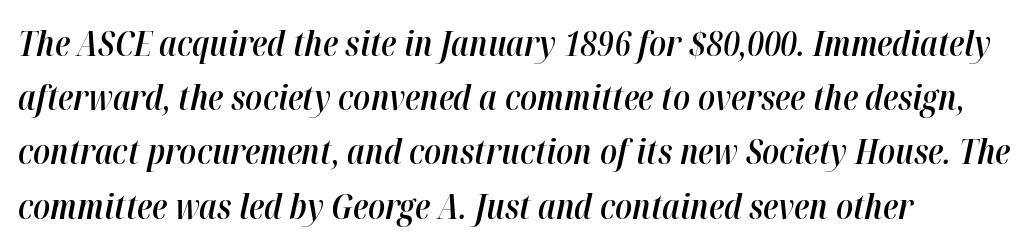
Q: Is the text bold? A: Semi-bold.
Q: Is the text italic (slanted)? A: Yes, it leans right by about 12 degrees.
Q: Is the text underlined? A: No.
Q: How is the paragraph aligned? A: Left-aligned.
Q: Is the spacing between letters normal or unusually wide? A: Normal.
Q: Is the spacing between lines tight, normal or loose? A: Normal.
Q: Width (condensed, normal, or wide)? A: Condensed.
Q: Stroke contrast? A: High.
Q: x-height? A: Medium.
Q: Monospaced? A: No.
